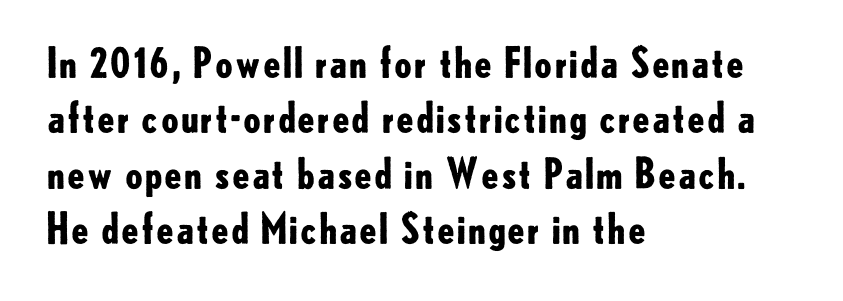
Font category for this specimen: sans-serif. The face used here is proportionally spaced, like ordinary book or web type. The specimen reads as upright at a glance. Each row of text sits above clean, open space. If you drew a ruler down the left edge, every line would touch it. The characters look thick and weighty, a clear bold.
